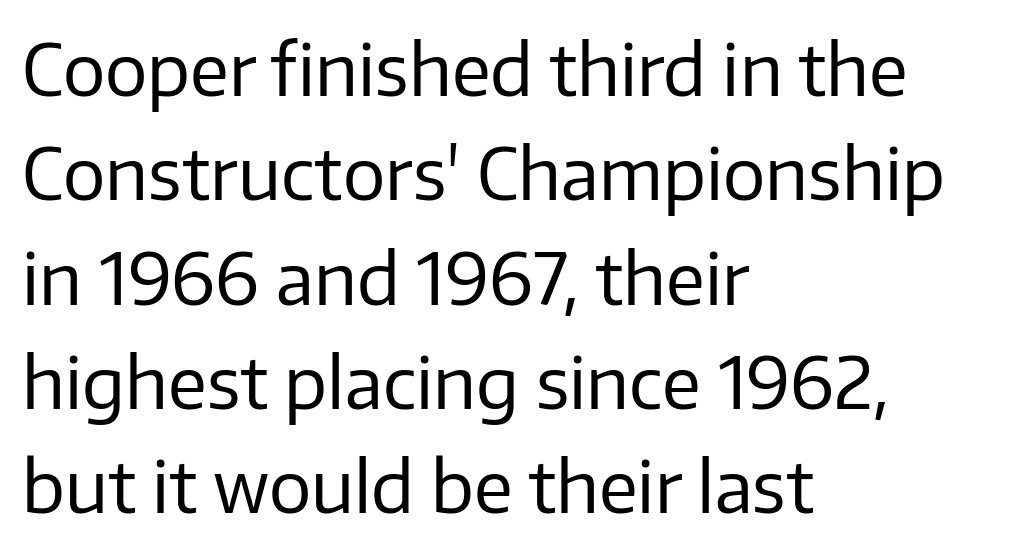
The typography opts for an upright posture over an oblique one. Note the varied advance widths — an 'i' is clearly narrower than an 'm'. In terms of leading, this rendering sits right in the middle. The area under the type is left untouched.
